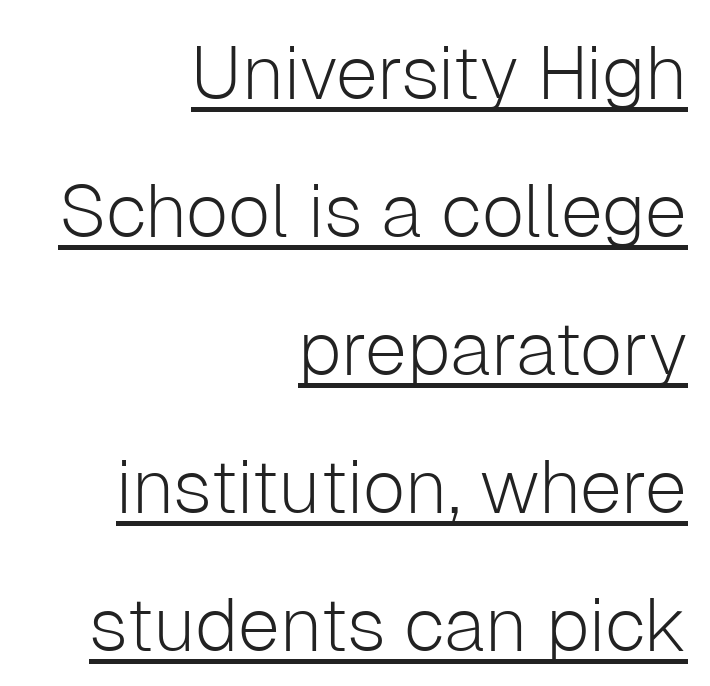
The typeface has the unassuming heft of standard copy or less. The text was rendered using a sans face with plain stroke endings. Notice how the stems are strictly vertical — no italics here. Here the glyphs are tracked normally, forming tight word shapes.
